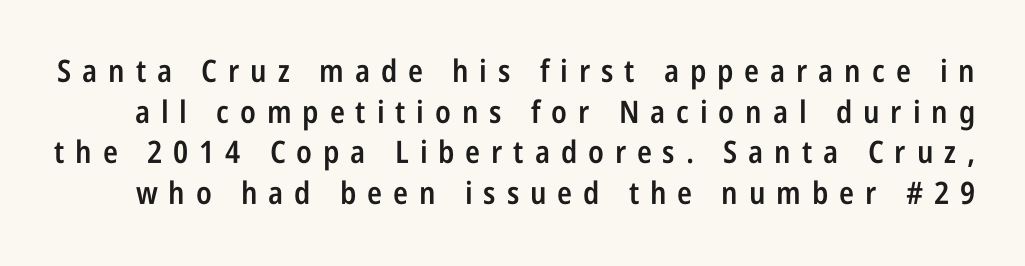
The image shows 31 px semibold, condensed sans-serif type, upright; set normal line spacing (1.31x), unusually wide letter spacing (+0.35 em), not underlined; low stroke contrast and a large x-height.
